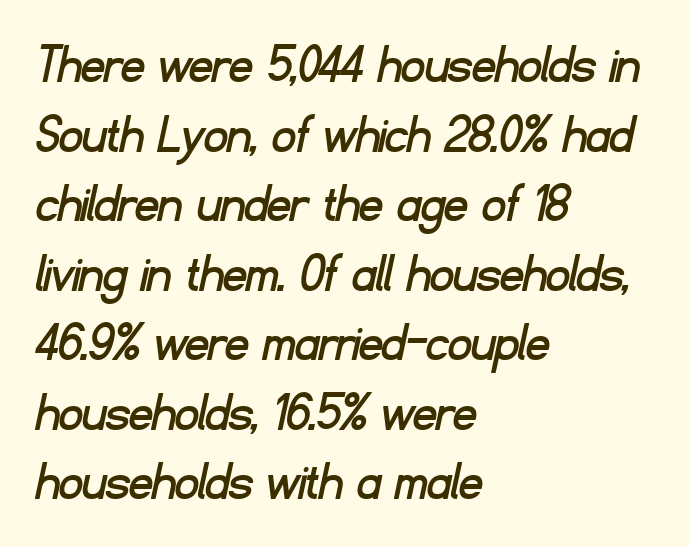
Spacing verdict: proportional, widths tailored to each character. The text was rendered using a sans face with plain stroke endings. Spacing between characters is what you'd get straight out of the box. Clear beneath every line of the passage. A student would call this left alignment; a typographer would say flush left, rag right.
